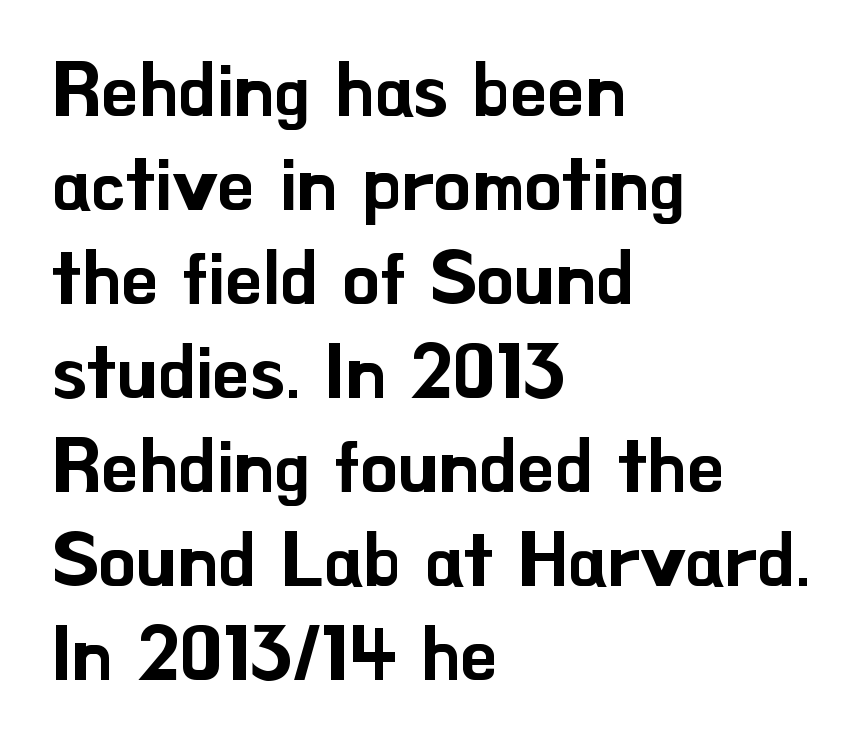
Q: Is the text italic (slanted)? A: No, it is upright.
Q: Is the typeface a serif or a sans-serif typeface? A: Sans-serif.
Q: Is the text underlined? A: No.
Q: How is the paragraph aligned? A: Left-aligned.
Q: Is the spacing between letters normal or unusually wide? A: Normal.
Q: Is the spacing between lines tight, normal or loose? A: Normal.
Q: Width (condensed, normal, or wide)? A: Normal.
Q: Stroke contrast? A: Low.
Q: x-height? A: Small.
Q: Monospaced? A: No.
